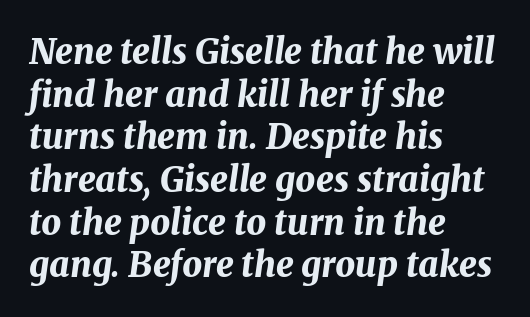
The image shows 35 px bold type, italic (leaning right); set left-aligned, line spacing 1.22x, normal letter spacing, not underlined; medium stroke contrast and a medium x-height.
